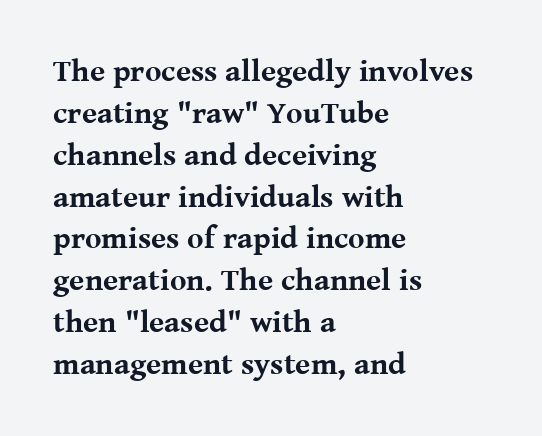
How would I describe the line gaps? Plain and ordinary. This sample has the flowing, uneven cadence of proportional lettering. Does the copy run flush right? No — it runs flush left. It's the straight-up-and-down kind of type. Does the type have serifs? Yes, each stem ends in a small foot.
